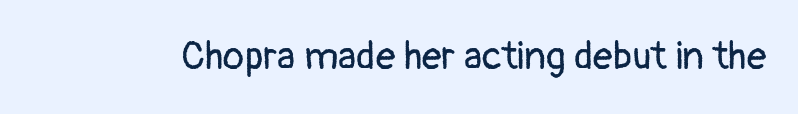
A typesetter would mark this as roman, not italic. The glyphs are unaccompanied by any horizontal stroke below them. The weight tops out at a normal text grade. Here the glyphs are tracked normally, forming tight word shapes. Letterform terminals end flat and unadorned throughout the passage.
